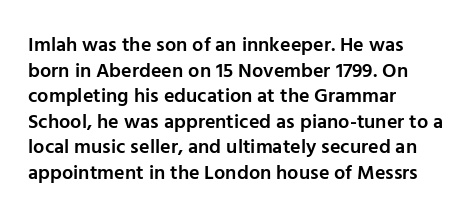
The image shows 20 px text type, upright; set left-aligned, normal line spacing (1.28x), normal letter spacing, not underlined.
